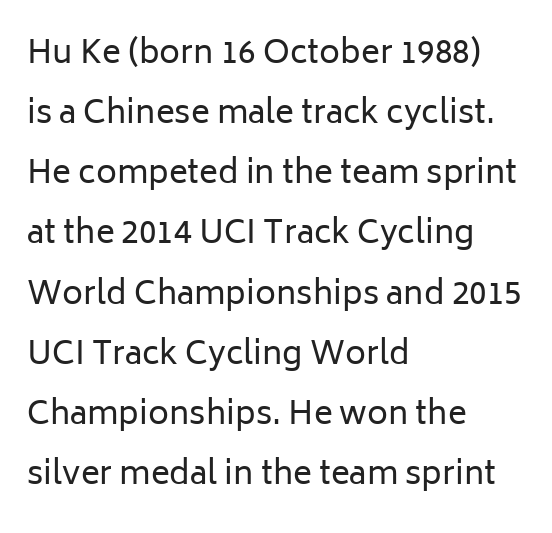
The image shows 32 px regular-weight sans-serif type, upright; set left-aligned, line spacing 1.88x, normal letter spacing, not underlined; low stroke contrast and a medium x-height.
